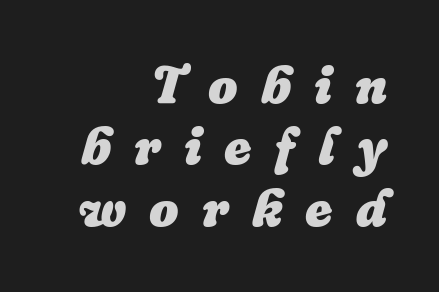
Each word looks stretched out because of the extra space between its letters. Spacing verdict: proportional, widths tailored to each character. The words here are not underlined. In terms of posture, this sample is oblique.
